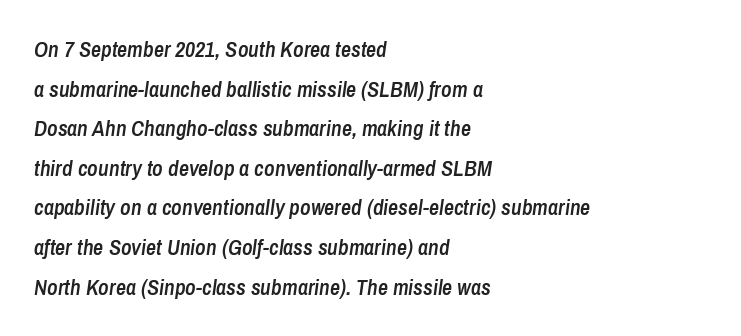
In terms of letterspacing, this is plain default setting. Every letter is mildly thick-stroked: semibold rather than bold. Is the block centered? No — it sits flush against the left margin. Posture: slanted. No word sits above an underline.
